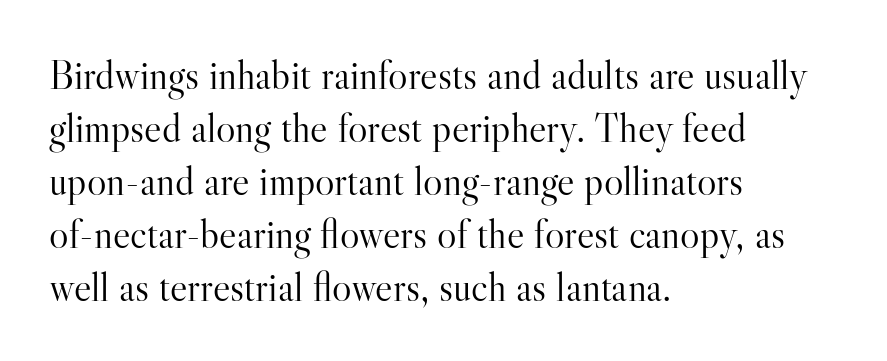
The image shows 41 px light serif type, upright; set left-aligned, normal line spacing (1.29x), normal letter spacing, not underlined; high stroke contrast and a small x-height.
